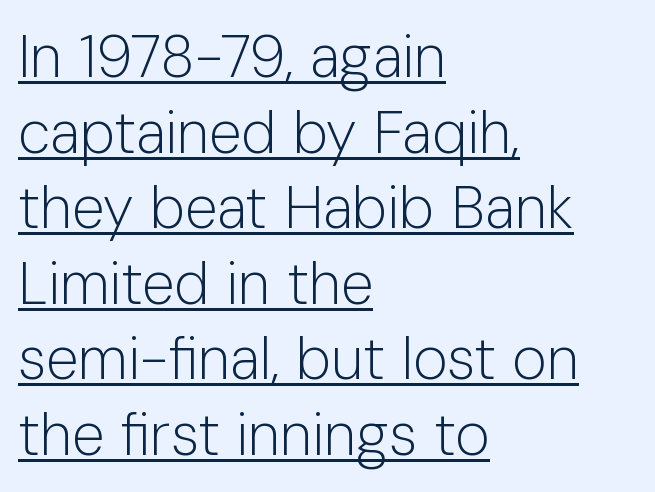
Beneath each row of characters lies a ruled line. Students, note that the glyphs here touch the page at normal intervals. Classification — sans serif. Varying glyph widths throughout — classic text-font behaviour. Weight: not bold — regular or lighter. Posture: straight, roman, zero tilt.
